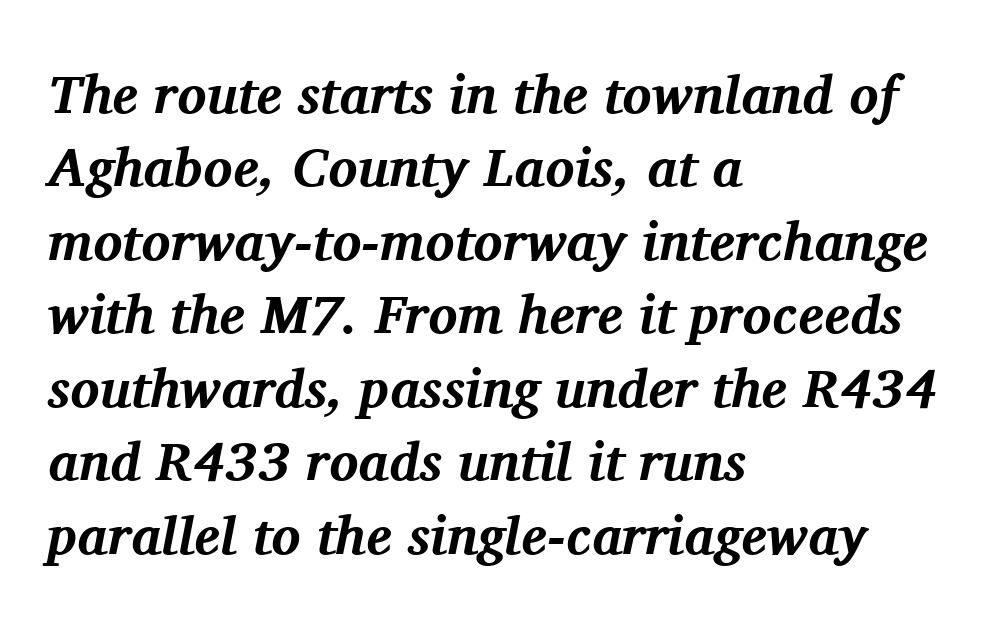
Q: Is the text bold? A: Yes.
Q: Is the text italic (slanted)? A: Yes, it leans right by about 11 degrees.
Q: Is the typeface a serif or a sans-serif typeface? A: Serif.
Q: Is the text underlined? A: No.
Q: How is the paragraph aligned? A: Left-aligned.
Q: Is the spacing between letters normal or unusually wide? A: Normal.
Q: Is the spacing between lines tight, normal or loose? A: Normal.
Q: Width (condensed, normal, or wide)? A: Normal.
Q: Stroke contrast? A: Medium.
Q: x-height? A: Medium.
Q: Monospaced? A: No.
